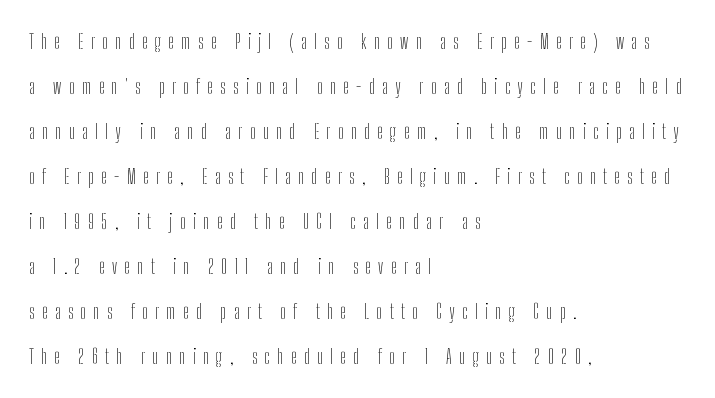
Posture: vertical. Compared with a centered layout, this one pins lines to the left instead. The passage shown has open, widely tracked lettering throughout. The glyphs are unaccompanied by any horizontal stroke below them.
